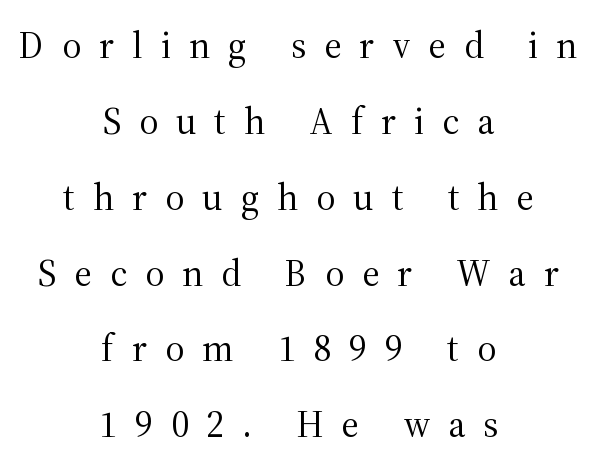
Q: Is the text bold? A: No.
Q: Is the text italic (slanted)? A: No, it is upright.
Q: Is the typeface a serif or a sans-serif typeface? A: Serif.
Q: Is the text underlined? A: No.
Q: How is the paragraph aligned? A: Centered.
Q: Is the spacing between letters normal or unusually wide? A: Unusually wide.
Q: Is the spacing between lines tight, normal or loose? A: Loose.
Q: Width (condensed, normal, or wide)? A: Normal.
Q: Stroke contrast? A: Medium.
Q: x-height? A: Medium.
Q: Monospaced? A: No.
